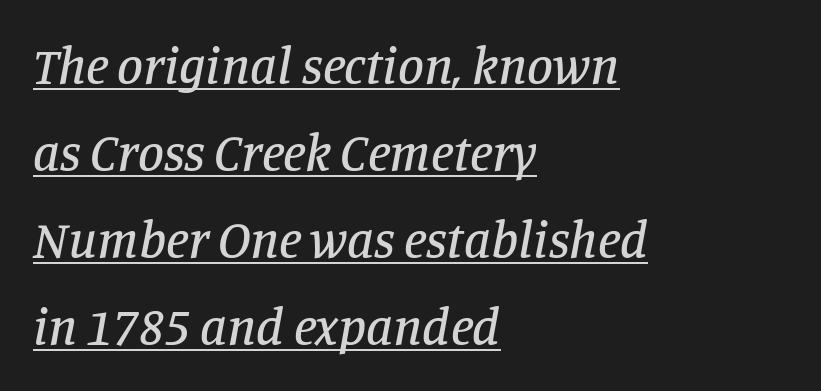
Little horizontal feet cap the strokes, marking this as serif type. Each letter keeps its own natural width here, so spacing adapts to shape. Vertical spacing — default. Quick note: italic. This is underlined copy, the kind a proofreader might mark for attention. Is the letter spacing exaggerated? No — it looks like the ordinary default.
